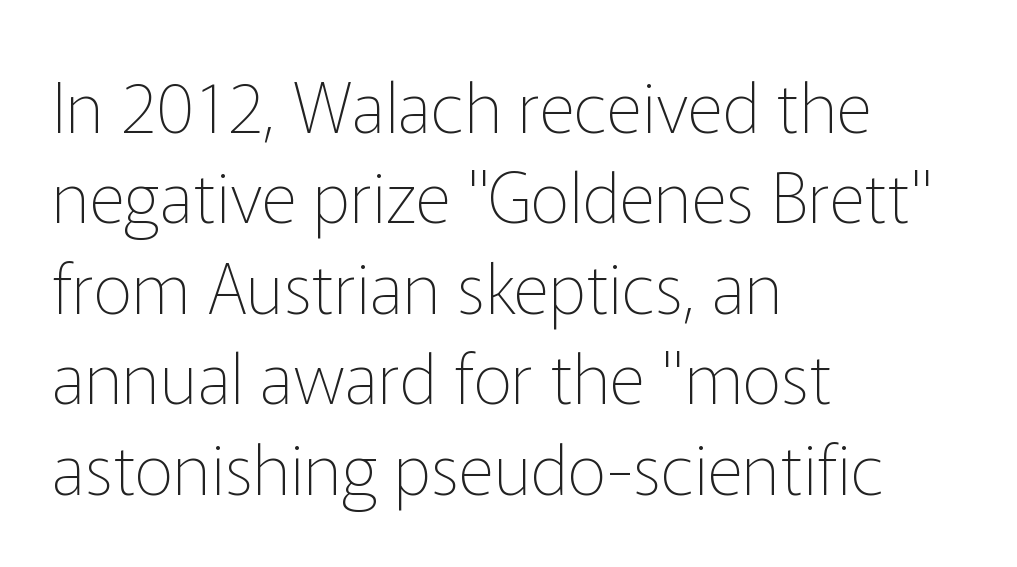
The image shows 69 px thin sans-serif type, upright; set left-aligned, normal line spacing (1.31x), normal letter spacing, not underlined; low stroke contrast and a medium x-height.
